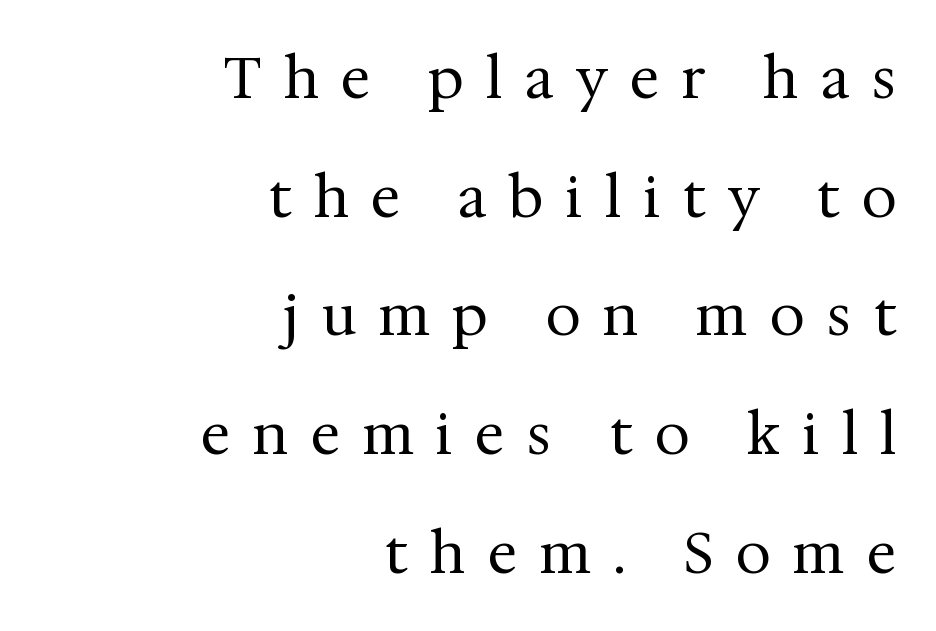
Q: Is the text bold? A: No.
Q: Is the text italic (slanted)? A: No, it is upright.
Q: Is the typeface a serif or a sans-serif typeface? A: Serif.
Q: Is the text underlined? A: No.
Q: How is the paragraph aligned? A: Right-aligned.
Q: Is the spacing between letters normal or unusually wide? A: Unusually wide.
Q: Is the spacing between lines tight, normal or loose? A: Loose.
Q: Width (condensed, normal, or wide)? A: Normal.
Q: Stroke contrast? A: Medium.
Q: x-height? A: Medium.
Q: Monospaced? A: No.
